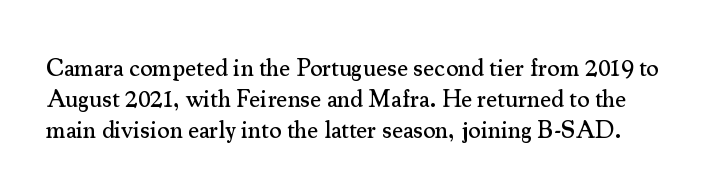
The image shows 24 px text type, upright; set normal line spacing (1.3x), normal letter spacing, not underlined.
